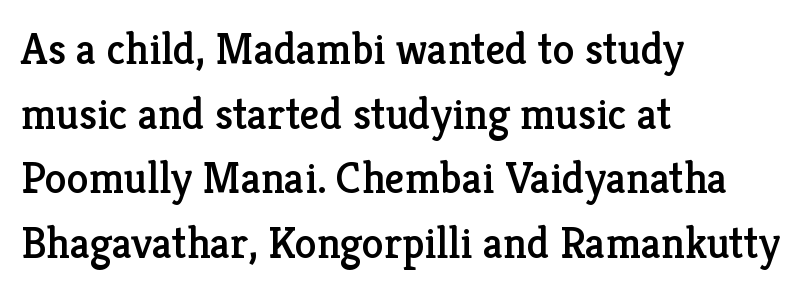
Spacing verdict: proportional, widths tailored to each character. A typesetter would label this face a serif. Left-aligned paragraph, ragged on the right. The foot of each line stays bare and open. The line-height multiplier appears to be the usual default. Default kerning and tracking; the words read as compact shapes.
